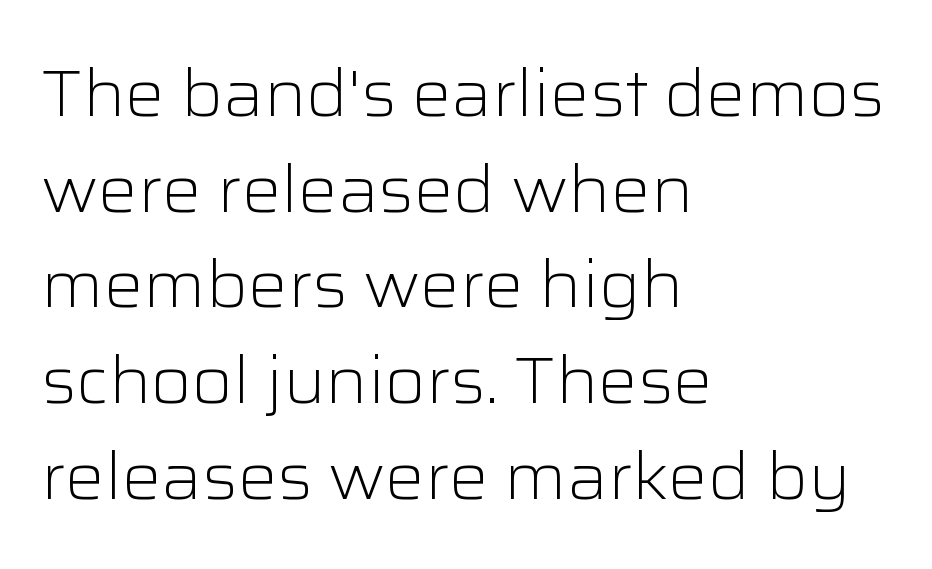
The image shows 66 px light sans-serif type, upright; set left-aligned, normal line spacing (1.45x), normal letter spacing, not underlined; low stroke contrast and a medium x-height.
